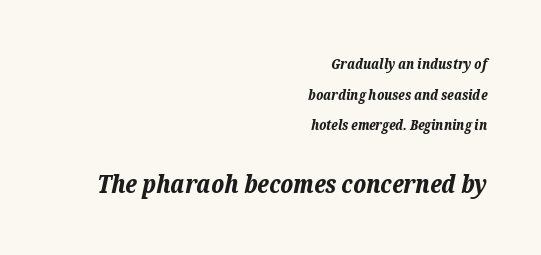
{"italic": "yes", "lean": "right", "slant_degrees": 12, "bold": "yes", "underline": "no", "align": "right", "line_spacing": "loose", "line_spacing_ratio": 2.18, "letter_spacing": "normal", "letter_spacing_em": 0.0, "larger_block": "second", "size_ratio": 1.79, "glyph_px": 25}
